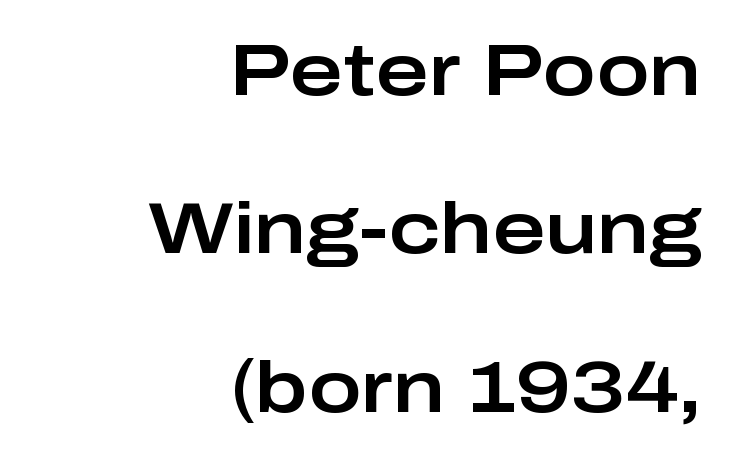
Q: Is the text italic (slanted)? A: No, it is upright.
Q: Is the typeface a serif or a sans-serif typeface? A: Sans-serif.
Q: Is the text underlined? A: No.
Q: How is the paragraph aligned? A: Right-aligned.
Q: Is the spacing between letters normal or unusually wide? A: Normal.
Q: Is the spacing between lines tight, normal or loose? A: Loose.
Q: Width (condensed, normal, or wide)? A: Wide.
Q: Stroke contrast? A: Low.
Q: x-height? A: Medium.
Q: Monospaced? A: No.
